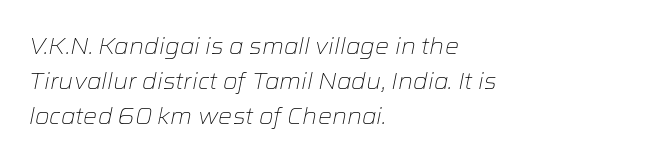
Does the leading feel generous? No, just average. The horizontal fit of the characters is conventional and even. Layout note: lines flush left. An italicized treatment has been applied to the whole sample. The weight tops out at a normal text grade.
